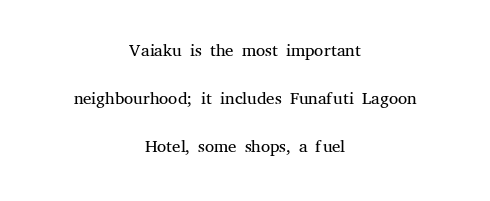
Every row of glyphs is offset so its center matches the block's center. Spacing between characters is what you'd get straight out of the box. Style check: upright. Plain, unruled lines of type. Unbolded letterforms with no extra heft.
